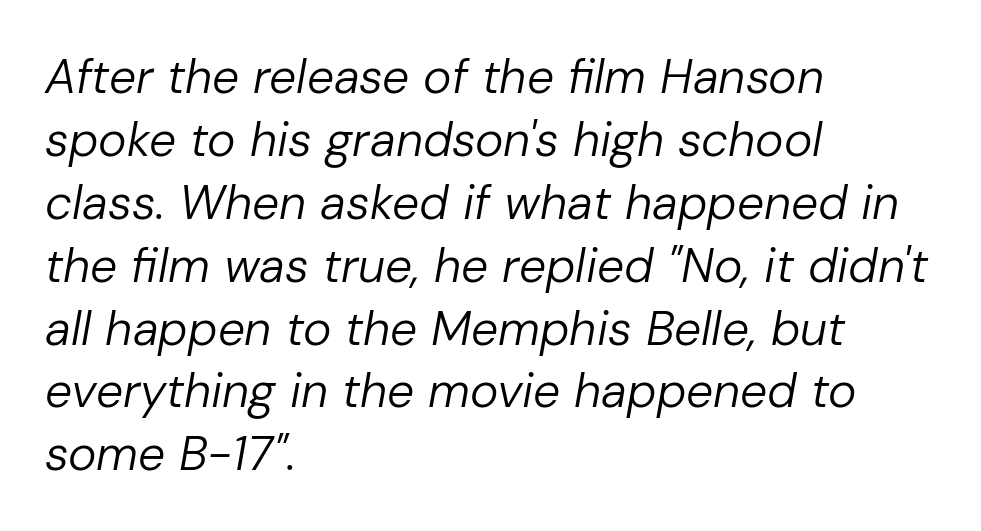
Q: Is the text bold? A: No.
Q: Is the text italic (slanted)? A: Yes, it leans right by about 10 degrees.
Q: Is the text underlined? A: No.
Q: How is the paragraph aligned? A: Left-aligned.
Q: Is the spacing between letters normal or unusually wide? A: Normal.
Q: Is the spacing between lines tight, normal or loose? A: Normal.
Q: Width (condensed, normal, or wide)? A: Normal.
Q: Stroke contrast? A: Low.
Q: x-height? A: Medium.
Q: Monospaced? A: No.
